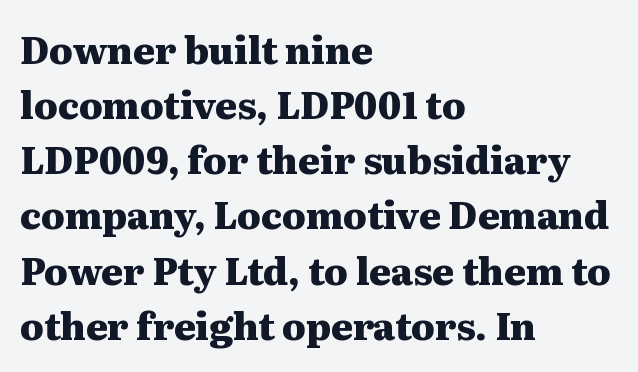
How are the letters spaced? Ordinarily, with no added tracking. Unlike a clean sans, this face finishes its strokes with serifs. Students, observe: this is what conventionally led text looks like. Horizontally, the lines are justified to the leading edge only.
